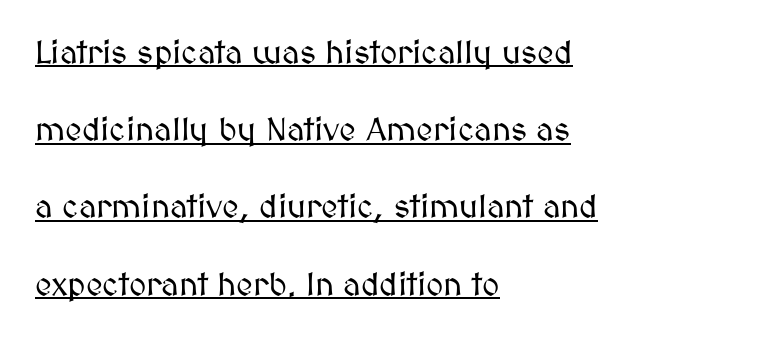
{"italic": "no", "width": "normal", "stroke_contrast": "medium", "x_height": "medium", "monospaced": "no", "underline": "yes", "align": "left", "line_spacing": "loose", "line_spacing_ratio": 2.34, "letter_spacing": "normal", "letter_spacing_em": 0.0, "glyph_px": 33}
